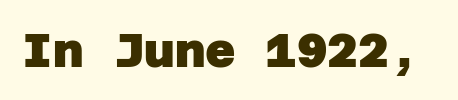
The image shows 47 px heavy sans-serif type; set normal letter spacing, not underlined; low stroke contrast and a large x-height.
